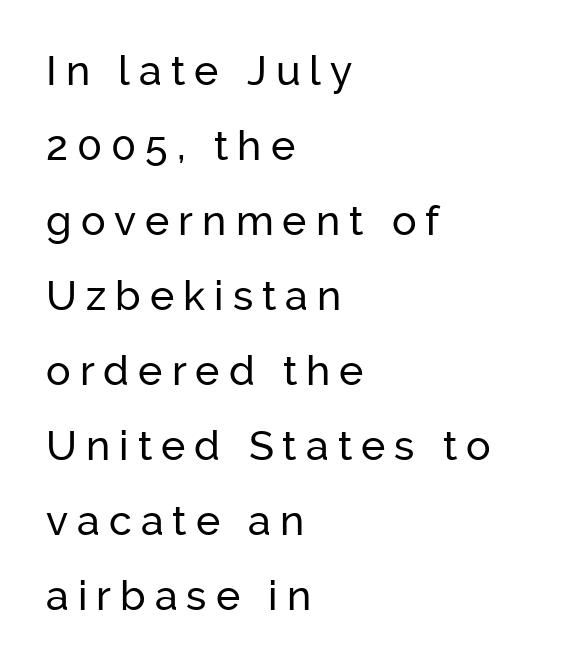
The image shows 41 px sans-serif type, upright; set left-aligned, line spacing 1.83x, unusually wide letter spacing (+0.22 em), not underlined; low stroke contrast and a medium x-height.
